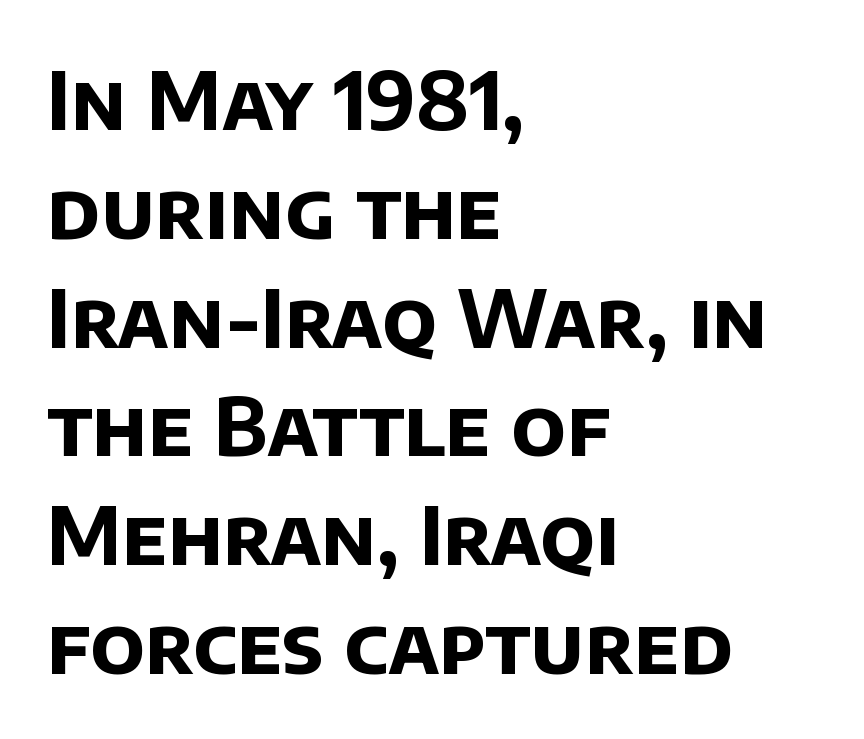
Q: Is the text bold? A: Yes.
Q: Is the typeface a serif or a sans-serif typeface? A: Sans-serif.
Q: Is the text underlined? A: No.
Q: How is the paragraph aligned? A: Left-aligned.
Q: Is the spacing between letters normal or unusually wide? A: Normal.
Q: Is the spacing between lines tight, normal or loose? A: Normal.
Q: Width (condensed, normal, or wide)? A: Normal.
Q: Stroke contrast? A: Low.
Q: x-height? A: Large.
Q: Monospaced? A: No.
